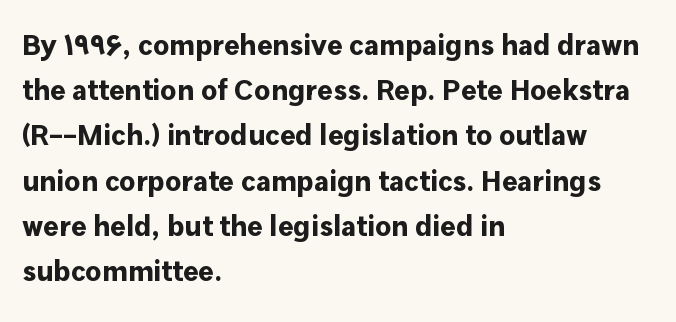
{"serif": "no", "italic": "no", "bold": "yes", "weight": "bold", "width": "normal", "stroke_contrast": "low", "x_height": "medium", "monospaced": "no", "underline": "no", "align": "left", "line_spacing": "normal", "line_spacing_ratio": 1.56, "letter_spacing": "normal", "letter_spacing_em": 0.0, "glyph_px": 29}
